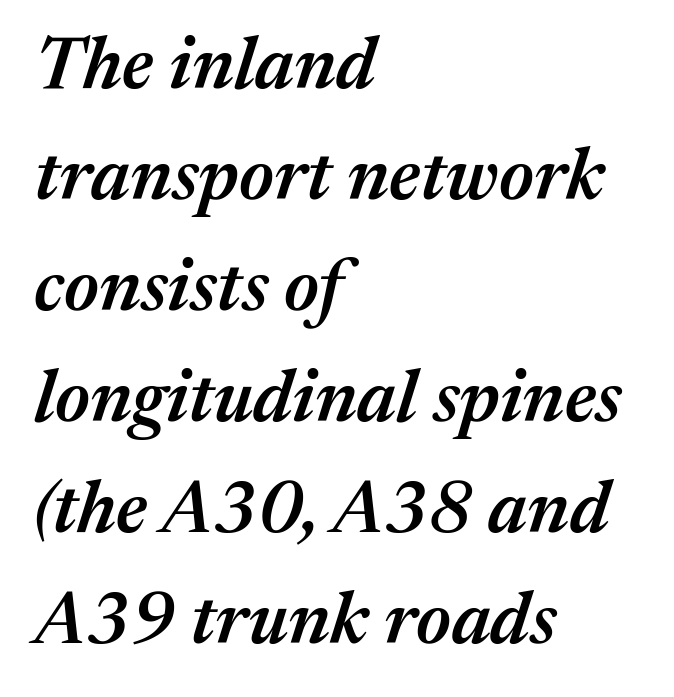
The image shows 73 px semibold type, italic (leaning right); set left-aligned, normal line spacing (1.52x), normal letter spacing, not underlined; medium stroke contrast and a medium x-height.
